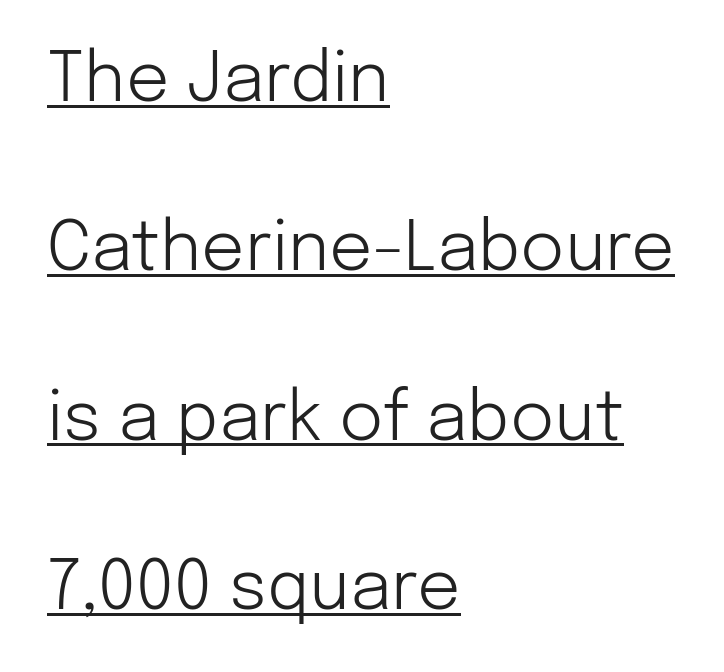
The image shows 68 px light sans-serif type, upright; set left-aligned, loose line spacing (2.49x), normal letter spacing, underlined; low stroke contrast and a medium x-height.
